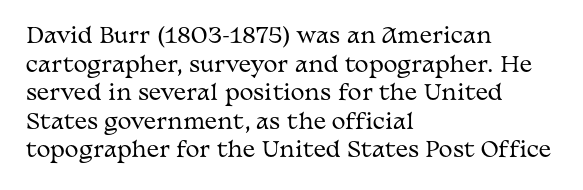
Q: Is the text bold? A: No.
Q: Is the text italic (slanted)? A: No, it is upright.
Q: Is the text underlined? A: No.
Q: How is the paragraph aligned? A: Left-aligned.
Q: Is the spacing between letters normal or unusually wide? A: Normal.
Q: Is the spacing between lines tight, normal or loose? A: Normal.
